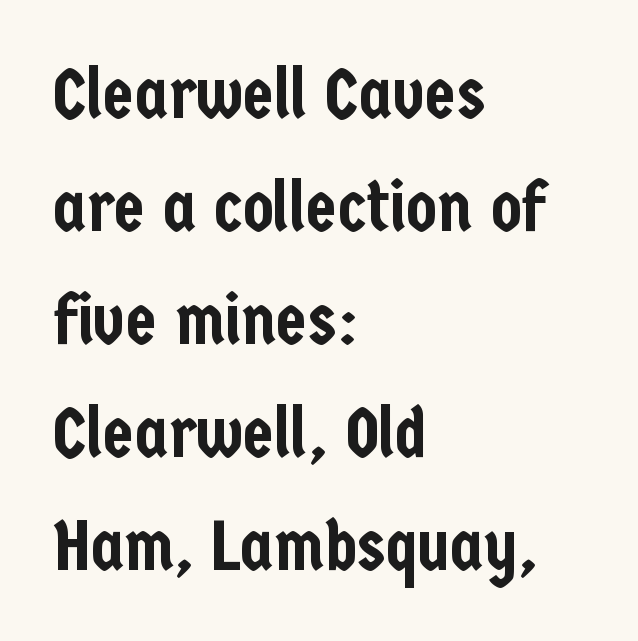
{"serif": "no", "italic": "no", "width": "condensed", "stroke_contrast": "low", "x_height": "medium", "monospaced": "no", "underline": "no", "align": "left", "line_spacing": "normal", "line_spacing_ratio": 1.59, "letter_spacing": "normal", "letter_spacing_em": 0.0, "glyph_px": 71}
